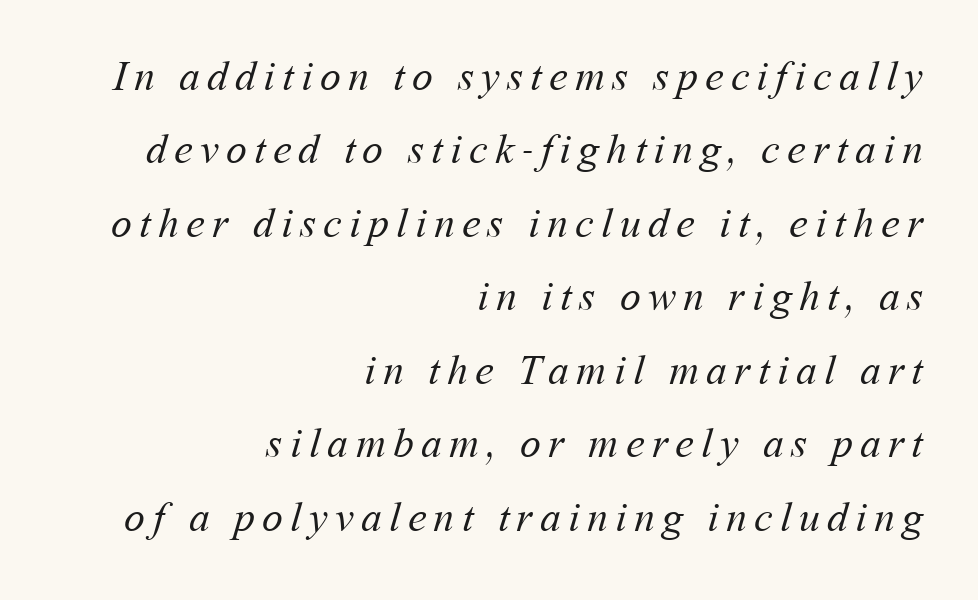
The image shows 42 px regular-weight type; set right-aligned, line spacing 1.75x, not underlined; medium stroke contrast and a medium x-height.
